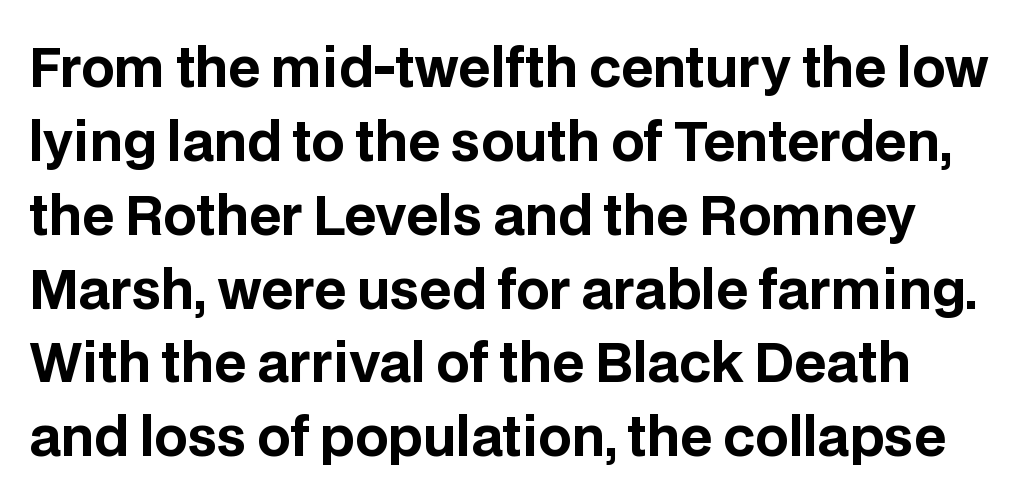
Q: Is the text bold? A: Yes.
Q: Is the text italic (slanted)? A: No, it is upright.
Q: Is the typeface a serif or a sans-serif typeface? A: Sans-serif.
Q: Is the text underlined? A: No.
Q: Is the spacing between letters normal or unusually wide? A: Normal.
Q: Is the spacing between lines tight, normal or loose? A: Normal.
Q: Width (condensed, normal, or wide)? A: Normal.
Q: Stroke contrast? A: Low.
Q: x-height? A: Large.
Q: Monospaced? A: No.
